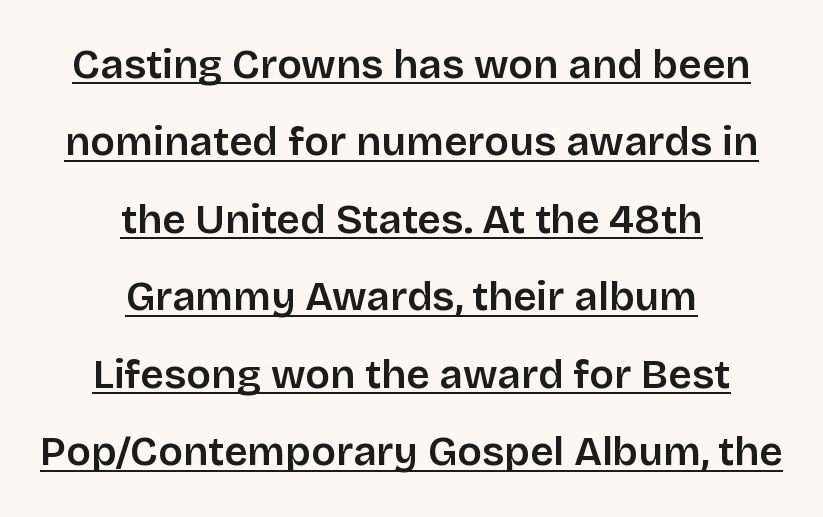
The image shows 41 px semibold sans-serif type, upright; set centered, line spacing 1.89x, normal letter spacing, underlined; low stroke contrast and a large x-height.
